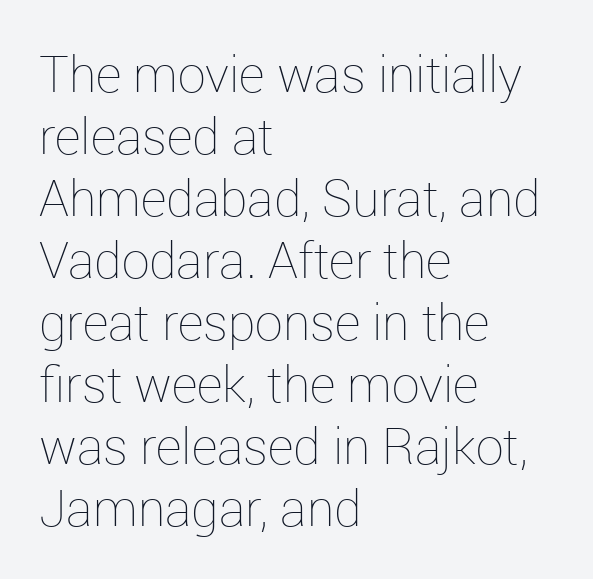
Is the letter spacing exaggerated? No — it looks like the ordinary default. A student would call this left alignment; a typographer would say flush left, rag right. Unbolded letterforms with no extra heft. No italicization has been applied; the sample stays upright.
